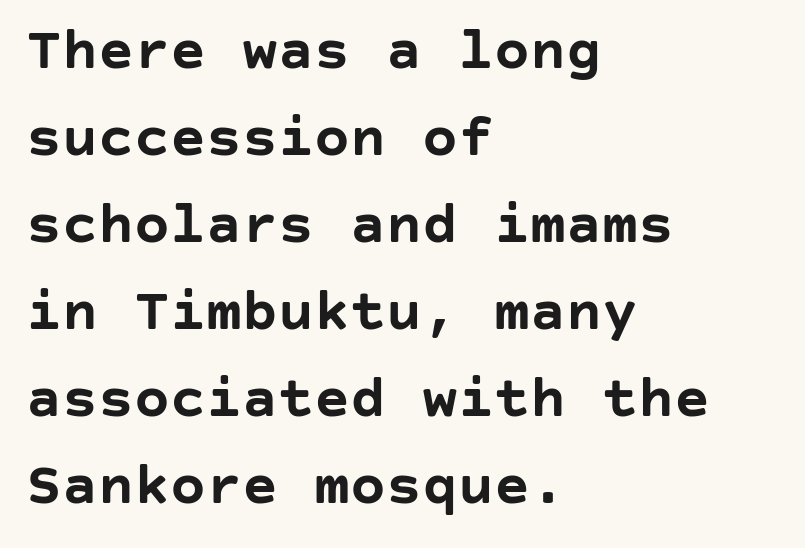
The image shows 60 px semibold sans-serif type, upright; set left-aligned, normal line spacing (1.45x), normal letter spacing, not underlined; low stroke contrast and a large x-height.
